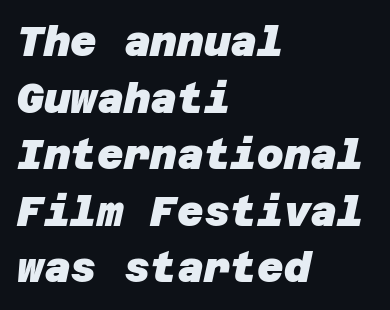
Q: Is the text bold? A: Yes.
Q: Is the typeface a serif or a sans-serif typeface? A: Sans-serif.
Q: Is the text underlined? A: No.
Q: How is the paragraph aligned? A: Left-aligned.
Q: Is the spacing between letters normal or unusually wide? A: Normal.
Q: Is the spacing between lines tight, normal or loose? A: Normal.
Q: Width (condensed, normal, or wide)? A: Normal.
Q: Stroke contrast? A: Low.
Q: x-height? A: Large.
